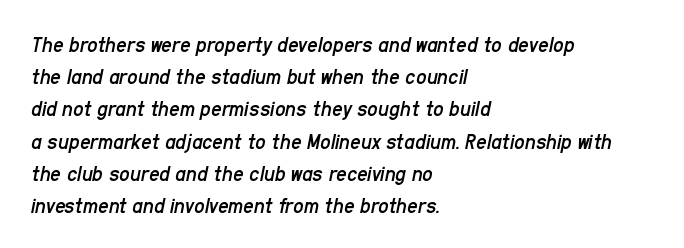
Q: Is the text bold? A: No.
Q: Is the text italic (slanted)? A: Yes, it leans right by about 11 degrees.
Q: Is the text underlined? A: No.
Q: How is the paragraph aligned? A: Left-aligned.
Q: Is the spacing between letters normal or unusually wide? A: Normal.
Q: Is the spacing between lines tight, normal or loose? A: Normal.
